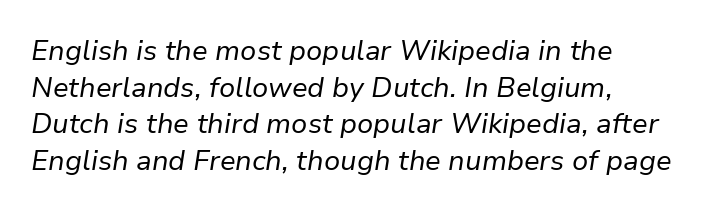
The image shows 28 px regular-weight type, italic (leaning right); set left-aligned, normal line spacing (1.31x), normal letter spacing, not underlined; low stroke contrast and a medium x-height.
